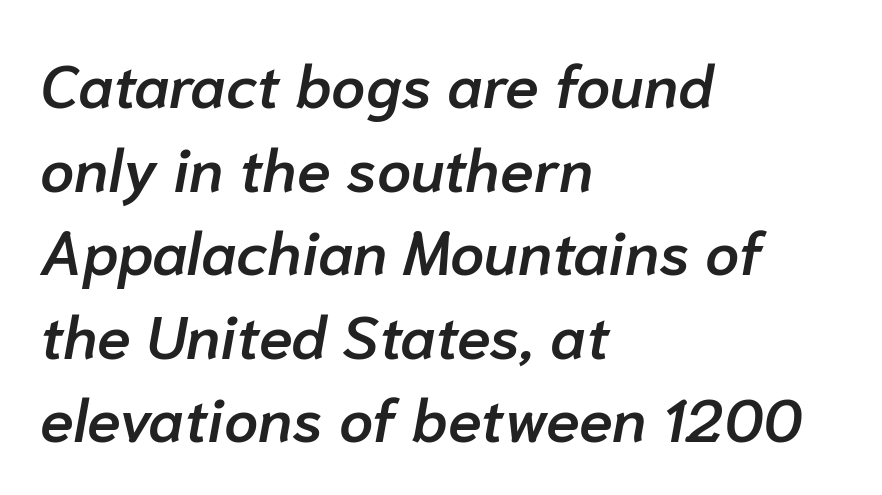
Q: Is the text bold? A: Semi-bold.
Q: Is the text italic (slanted)? A: Yes, it leans right by about 10 degrees.
Q: Is the text underlined? A: No.
Q: How is the paragraph aligned? A: Left-aligned.
Q: Is the spacing between letters normal or unusually wide? A: Normal.
Q: Is the spacing between lines tight, normal or loose? A: Normal.
Q: Width (condensed, normal, or wide)? A: Normal.
Q: Stroke contrast? A: Low.
Q: x-height? A: Medium.
Q: Monospaced? A: No.
